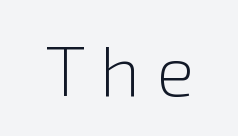
The image shows 71 px light sans-serif type, upright; set unusually wide letter spacing (+0.21 em), not underlined; low stroke contrast and a medium x-height.
